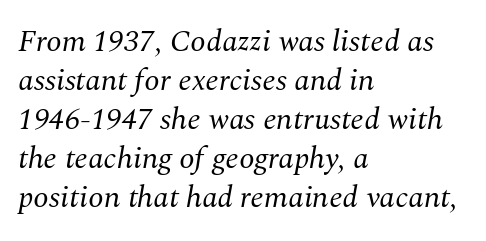
{"serif": "yes", "italic": "yes", "lean": "right", "slant_degrees": 10, "bold": "no", "weight": "regular", "width": "normal", "stroke_contrast": "medium", "x_height": "medium", "monospaced": "no", "underline": "no", "align": "left", "line_spacing": "normal", "line_spacing_ratio": 1.26, "letter_spacing": "normal", "letter_spacing_em": 0.0, "glyph_px": 31}
